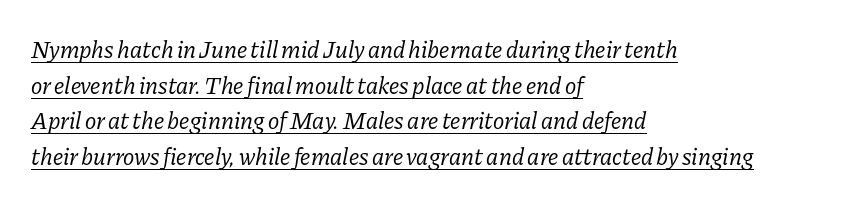
{"italic": "yes", "lean": "right", "slant_degrees": 11, "bold": "no", "underline": "yes", "align": "left", "line_spacing": "normal", "line_spacing_ratio": 1.48, "letter_spacing": "normal", "letter_spacing_em": 0.0, "glyph_px": 24}
